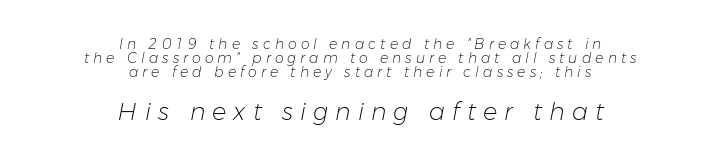
The typesetter chose a symmetrical, centered arrangement here. Lines of text with bare space underneath. The line texture is sparse and dotted thanks to wide tracking. Whoever set this made the second block the dominant, larger element. The line-height multiplier appears low, near solid setting. The face used here has a pronounced slope to its letters.
